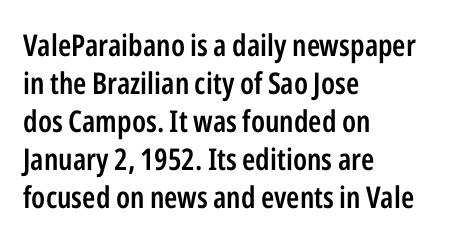
The image shows 30 px semibold, condensed sans-serif type, upright; set left-aligned, normal line spacing (1.27x), normal letter spacing, not underlined; low stroke contrast and a medium x-height.
